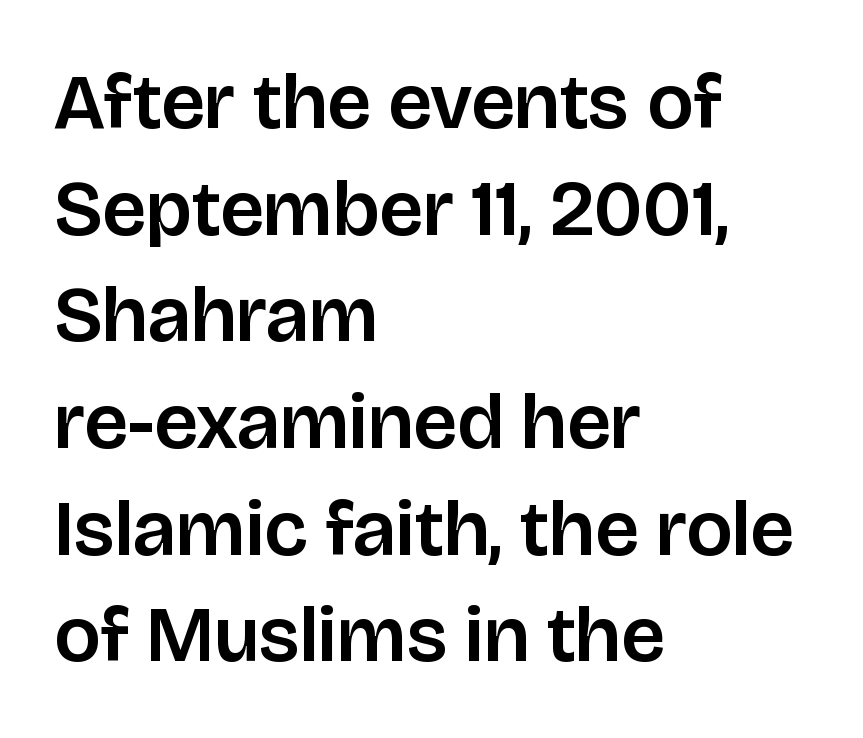
{"serif": "no", "italic": "no", "width": "normal", "stroke_contrast": "low", "x_height": "large", "monospaced": "no", "underline": "no", "align": "left", "line_spacing": "normal", "line_spacing_ratio": 1.35, "letter_spacing": "normal", "letter_spacing_em": 0.0, "glyph_px": 79}
